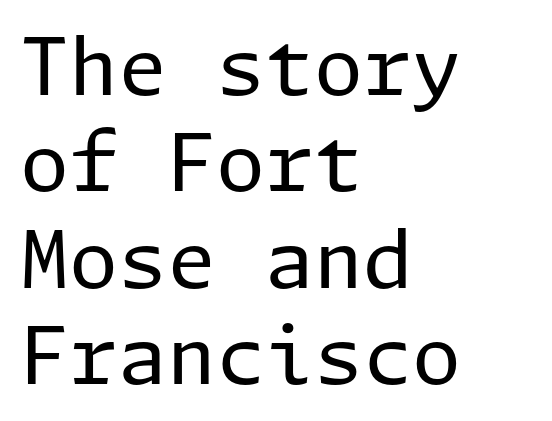
Q: Is the text bold? A: No.
Q: Is the text italic (slanted)? A: No, it is upright.
Q: Is the typeface a serif or a sans-serif typeface? A: Sans-serif.
Q: Is the text underlined? A: No.
Q: How is the paragraph aligned? A: Left-aligned.
Q: Is the spacing between letters normal or unusually wide? A: Normal.
Q: Width (condensed, normal, or wide)? A: Normal.
Q: Stroke contrast? A: Low.
Q: x-height? A: Medium.
